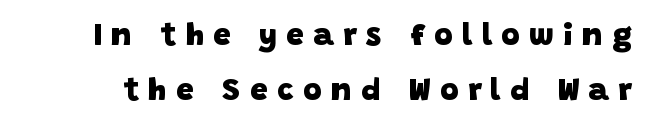
Q: Is the text bold? A: Yes.
Q: Is the typeface a serif or a sans-serif typeface? A: Sans-serif.
Q: Is the text underlined? A: No.
Q: Is the spacing between letters normal or unusually wide? A: Unusually wide.
Q: Width (condensed, normal, or wide)? A: Normal.
Q: Stroke contrast? A: Low.
Q: x-height? A: Large.
Q: Monospaced? A: No.
